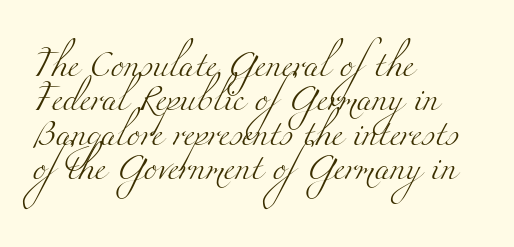
The image shows 25 px text type; set left-aligned, normal line spacing (1.38x), normal letter spacing, not underlined.
